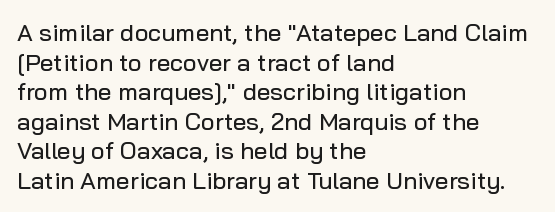
The image shows 24 px text type, upright; set left-aligned, line spacing 1.23x, normal letter spacing, not underlined.
